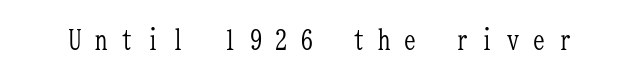
No letter is thick-stroked: the sample isn't bold. Underline: absent. Observe the wide spacing: letters keep a clear distance from each other. Is this a fixed-width face? Yes — each glyph sits in an identical cell. Style check: upright. You can tell from the footed stems that serif type was used.
